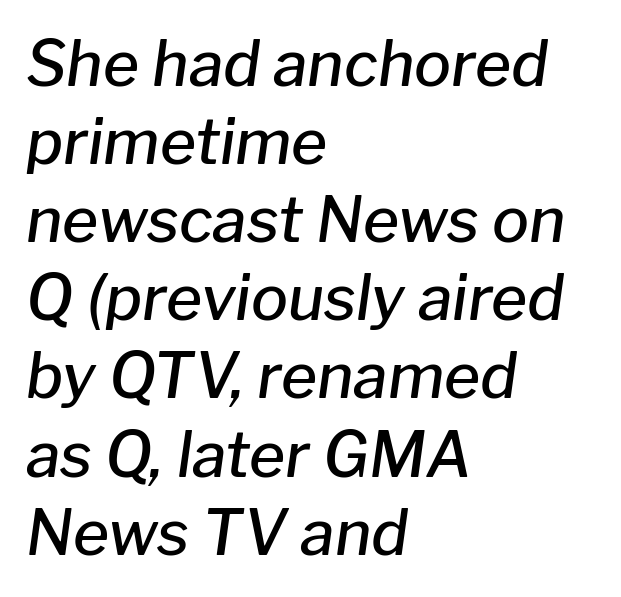
{"italic": "yes", "lean": "right", "slant_degrees": 8, "bold": "semi", "weight": "semibold", "width": "normal", "stroke_contrast": "low", "x_height": "medium", "monospaced": "no", "underline": "no", "align": "left", "line_spacing": "normal", "line_spacing_ratio": 1.26, "letter_spacing": "normal", "letter_spacing_em": 0.0, "glyph_px": 62}
